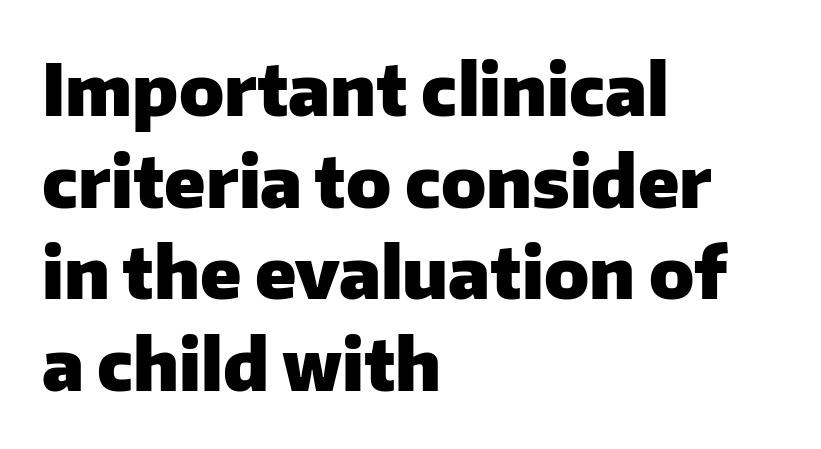
This block has exactly the height ordinary leading produces. Honestly, there is no underline to notice here at all. Notice how thick the strokes are: this is what a full bold looks like. Italic? Not at all — the glyphs are vertical. The rendering uses natural spacing where letterforms have individual widths. The rendering anchors every line to the left-hand side.
